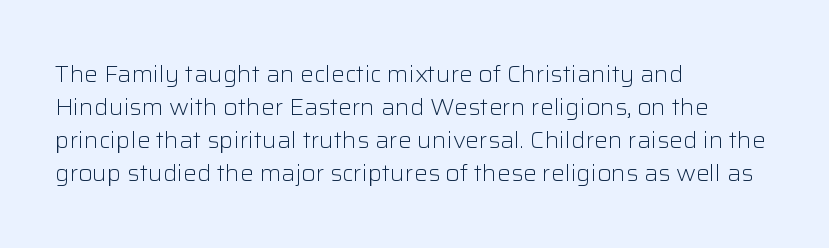
Q: Is the text bold? A: No.
Q: Is the text italic (slanted)? A: No, it is upright.
Q: Is the text underlined? A: No.
Q: How is the paragraph aligned? A: Left-aligned.
Q: Is the spacing between letters normal or unusually wide? A: Normal.
Q: Is the spacing between lines tight, normal or loose? A: Normal.
